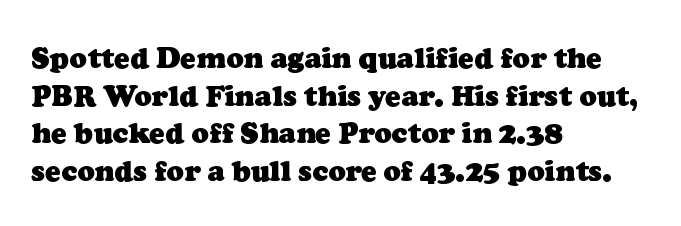
The image shows 29 px heavy serif type; set left-aligned, normal line spacing (1.3x), normal letter spacing, not underlined; low stroke contrast and a medium x-height.
